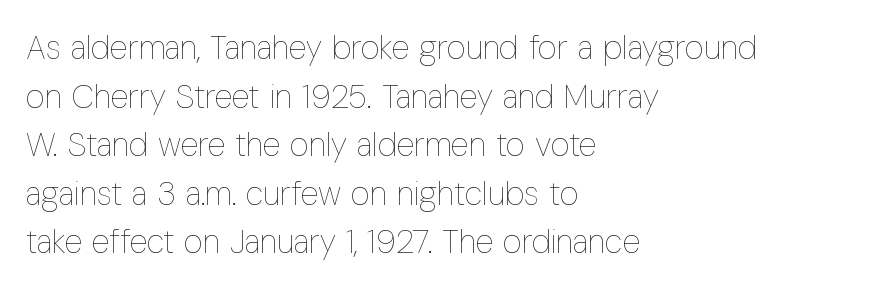
Q: Is the text bold? A: No.
Q: Is the text italic (slanted)? A: No, it is upright.
Q: Is the text underlined? A: No.
Q: How is the paragraph aligned? A: Left-aligned.
Q: Is the spacing between letters normal or unusually wide? A: Normal.
Q: Is the spacing between lines tight, normal or loose? A: Normal.
Q: Width (condensed, normal, or wide)? A: Condensed.
Q: Stroke contrast? A: Low.
Q: x-height? A: Medium.
Q: Monospaced? A: No.
